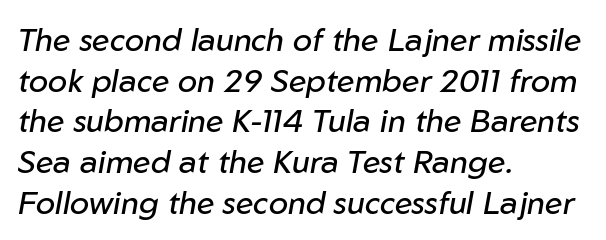
Nothing heavy about these letters — not bold at all. The specimen omits any rule beneath the text block's lines. Each word holds together tightly as a unit, with standard inter-letter gaps. Character widths vary here, with narrow letters taking less room than wide ones. The space between consecutive lines is moderate. The text block is weighted toward the left margin, trailing off unevenly rightward.
